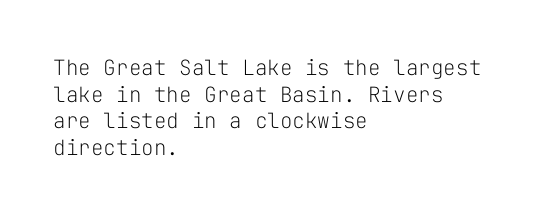
The image shows 21 px text type, upright; set left-aligned, normal line spacing (1.27x), normal letter spacing, not underlined.
